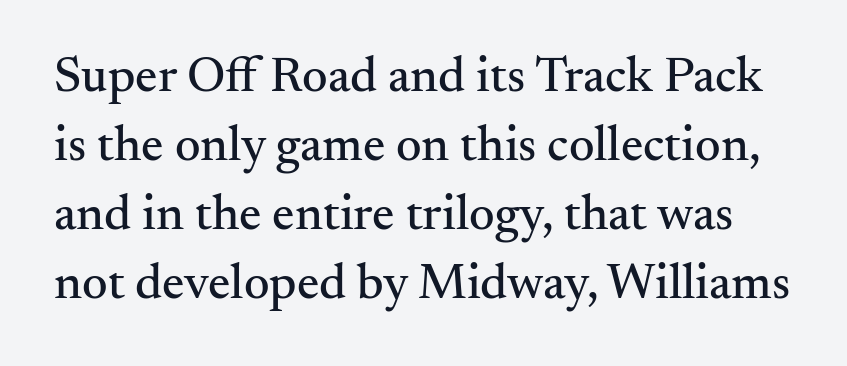
{"serif": "yes", "italic": "no", "width": "normal", "stroke_contrast": "medium", "x_height": "small", "monospaced": "no", "underline": "no", "line_spacing": "normal", "line_spacing_ratio": 1.38, "letter_spacing": "normal", "letter_spacing_em": 0.0, "glyph_px": 50}
